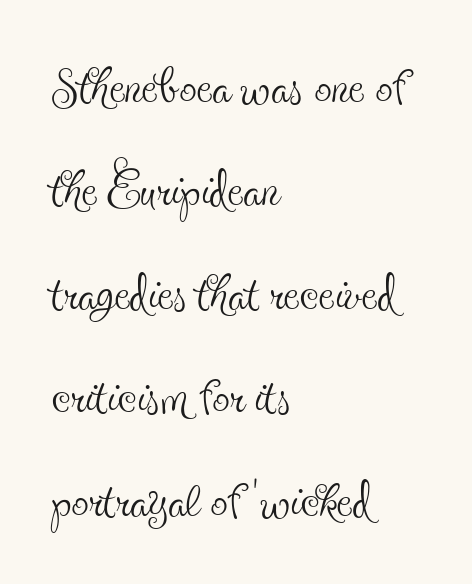
Q: Is the text bold? A: No.
Q: Is the typeface a serif or a sans-serif typeface? A: Serif.
Q: Is the text underlined? A: No.
Q: How is the paragraph aligned? A: Left-aligned.
Q: Is the spacing between letters normal or unusually wide? A: Normal.
Q: Is the spacing between lines tight, normal or loose? A: Normal.
Q: Width (condensed, normal, or wide)? A: Condensed.
Q: x-height? A: Small.
Q: Monospaced? A: No.
